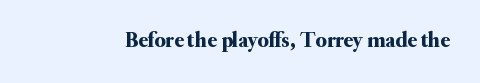
Q: Is the text italic (slanted)? A: No, it is upright.
Q: Is the text underlined? A: No.
Q: Is the spacing between letters normal or unusually wide? A: Normal.
